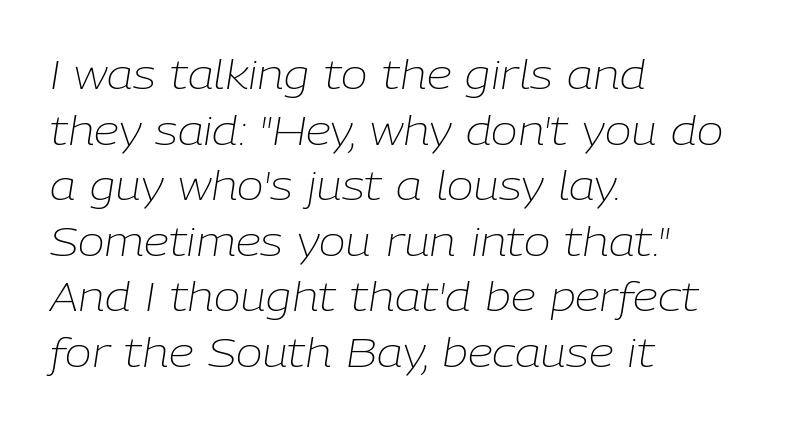
The image shows 40 px light type, italic (leaning right); set left-aligned, normal line spacing (1.39x), normal letter spacing, not underlined; low stroke contrast and a medium x-height.
